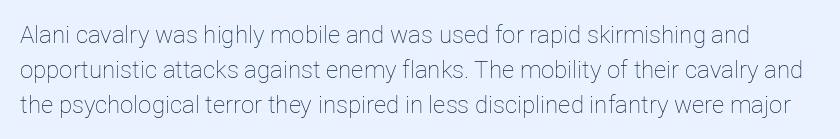
{"italic": "no", "bold": "no", "underline": "no", "line_spacing": "normal", "line_spacing_ratio": 1.45, "letter_spacing": "normal", "letter_spacing_em": 0.0, "glyph_px": 24}
